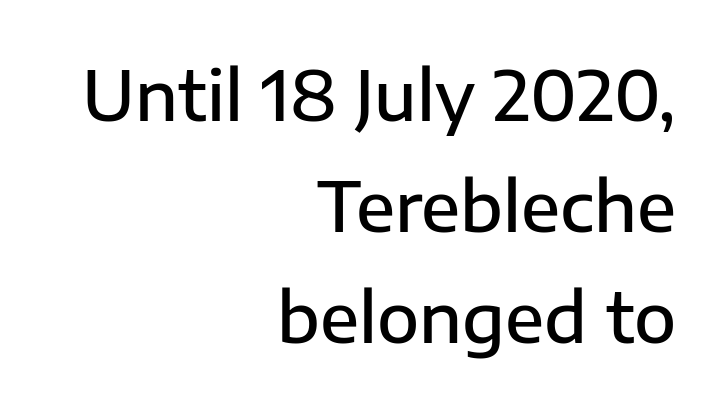
{"serif": "no", "italic": "no", "bold": "semi", "weight": "semibold", "width": "normal", "stroke_contrast": "low", "x_height": "medium", "monospaced": "no", "underline": "no", "align": "right", "line_spacing": "normal", "line_spacing_ratio": 1.61, "letter_spacing": "normal", "letter_spacing_em": 0.0, "glyph_px": 69}
